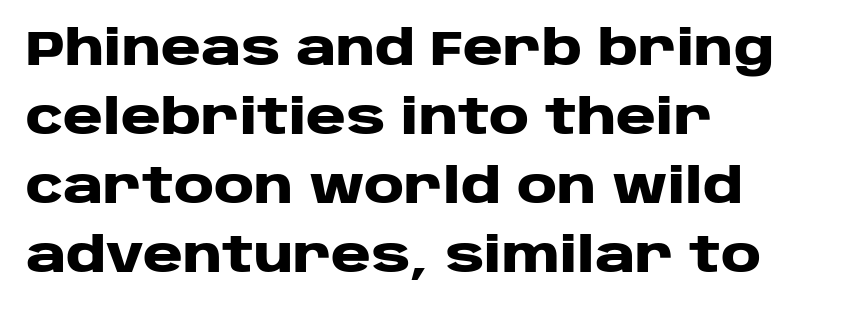
The image shows 49 px heavy, wide sans-serif type, upright; set left-aligned, normal line spacing (1.41x), normal letter spacing, not underlined; low stroke contrast and a large x-height.
